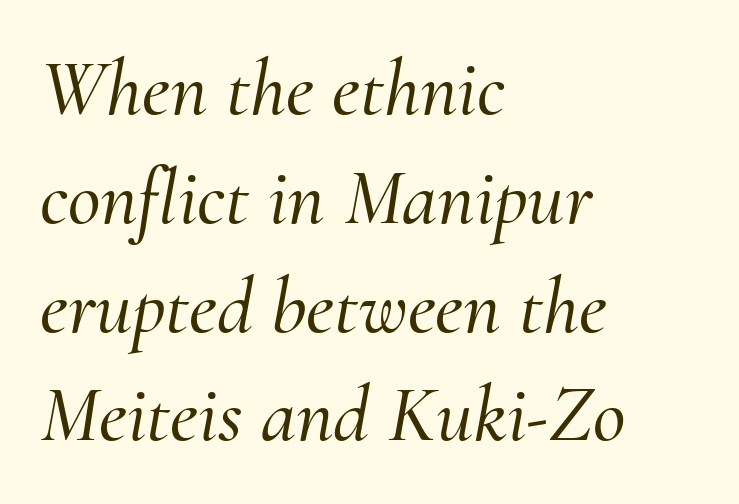
Each letter keeps its own natural width here, so spacing adapts to shape. The gaps between neighbouring characters are ordinary and unremarkable. Little horizontal feet cap the strokes, marking this as serif type. The leading is moderate, giving the passage an even texture. Short and long lines alike share a common starting point at left.
